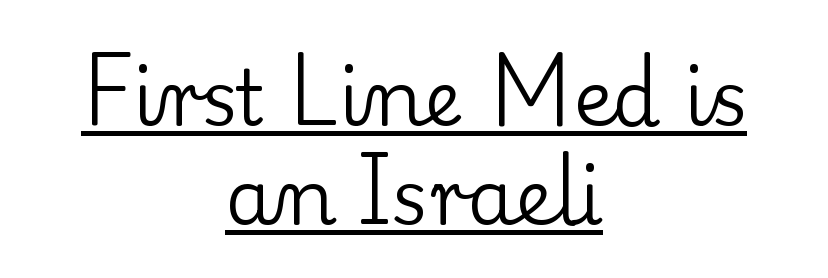
Q: Is the text bold? A: No.
Q: Is the text italic (slanted)? A: No, it is upright.
Q: Is the typeface a serif or a sans-serif typeface? A: Serif.
Q: Is the text underlined? A: Yes.
Q: How is the paragraph aligned? A: Centered.
Q: Is the spacing between letters normal or unusually wide? A: Normal.
Q: Is the spacing between lines tight, normal or loose? A: Normal.
Q: Width (condensed, normal, or wide)? A: Normal.
Q: Stroke contrast? A: Low.
Q: x-height? A: Small.
Q: Monospaced? A: No.
